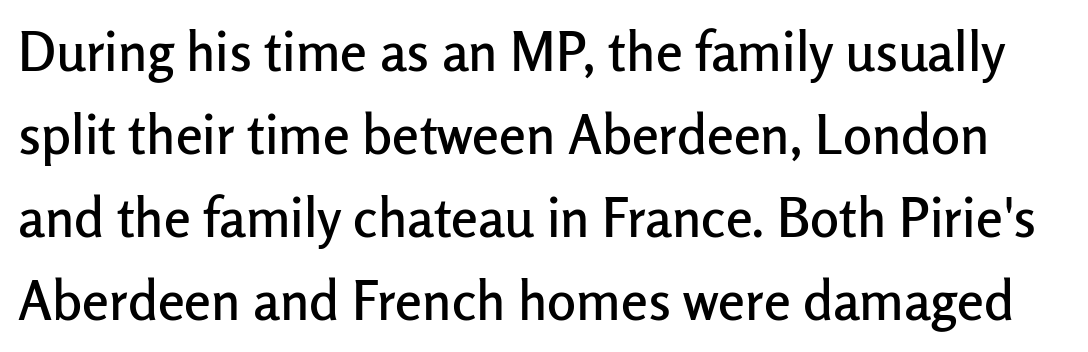
The image shows 54 px sans-serif type, upright; set normal line spacing (1.54x), normal letter spacing, not underlined; low stroke contrast and a medium x-height.
